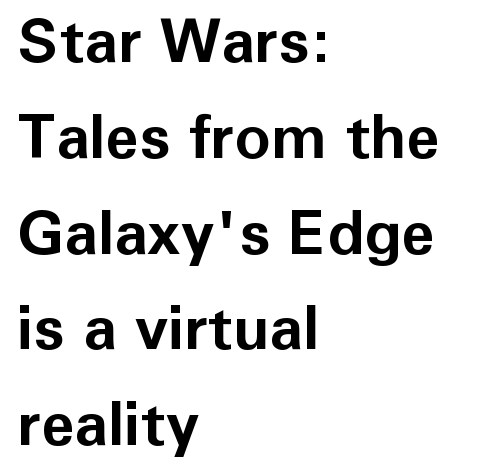
{"serif": "no", "italic": "no", "bold": "yes", "weight": "bold", "width": "normal", "stroke_contrast": "low", "x_height": "medium", "monospaced": "no", "underline": "no", "align": "left", "line_spacing": "normal", "line_spacing_ratio": 1.57, "letter_spacing": "normal", "letter_spacing_em": 0.0, "glyph_px": 61}
